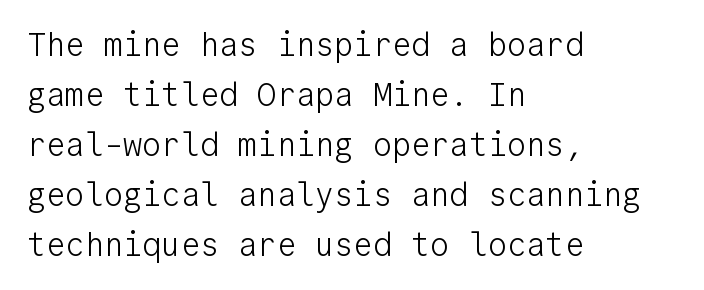
The image shows 32 px light sans-serif type, upright, monospaced; set left-aligned, normal line spacing (1.56x), normal letter spacing, not underlined; low stroke contrast and a medium x-height.
